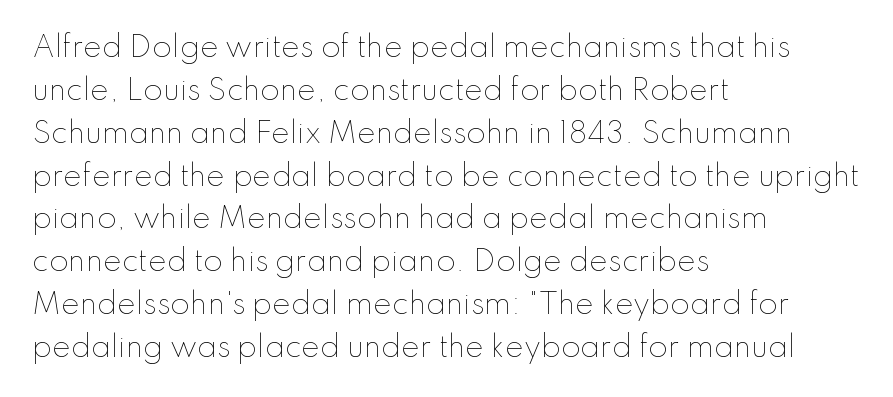
Is there much room between lines? A standard amount, neither cramped nor airy. A quiet, ordinary-to-light weight characterises the typeface. Look at the tracking — it's just the regular setting, nothing added. The rendering uses natural spacing where letterforms have individual widths. The lines in this sample share a left origin and differ only in where they stop. Nope, not italic — everything's standing straight.
